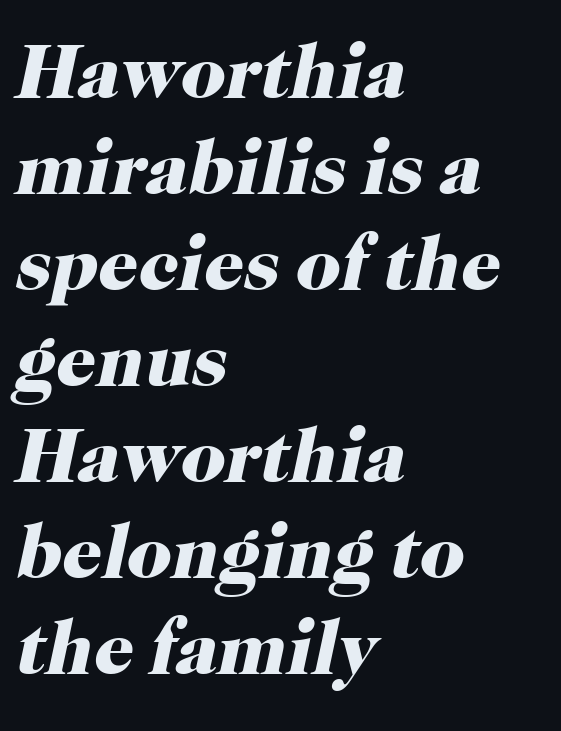
{"serif": "yes", "italic": "yes", "lean": "right", "slant_degrees": 12, "bold": "yes", "weight": "heavy", "width": "normal", "stroke_contrast": "high", "x_height": "medium", "monospaced": "no", "underline": "no", "align": "left", "line_spacing_ratio": 1.23, "letter_spacing": "normal", "letter_spacing_em": 0.0, "glyph_px": 78}
